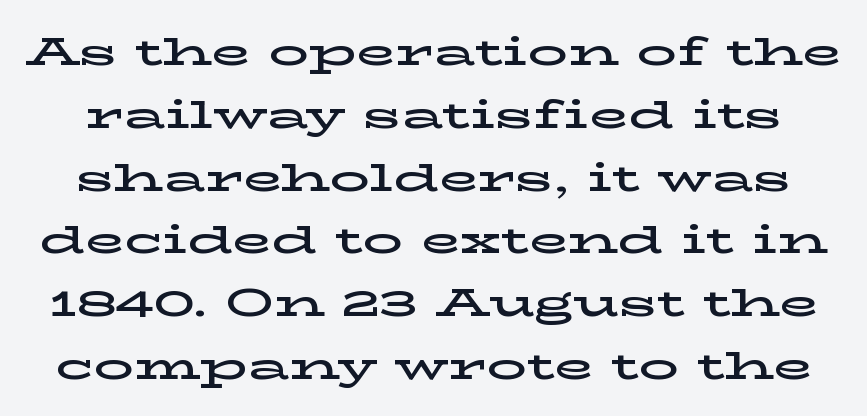
Q: Is the text italic (slanted)? A: No, it is upright.
Q: Is the typeface a serif or a sans-serif typeface? A: Serif.
Q: Is the text underlined? A: No.
Q: Is the spacing between letters normal or unusually wide? A: Normal.
Q: Is the spacing between lines tight, normal or loose? A: Normal.
Q: Width (condensed, normal, or wide)? A: Wide.
Q: Stroke contrast? A: Low.
Q: x-height? A: Medium.
Q: Monospaced? A: No.
